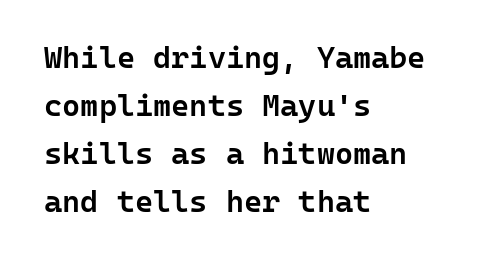
The rows are spaced the way most documents space them. The setting favours the left margin, as ordinary paragraphs usually do. Between one letter and the next there's only the usual sliver of space. The axis of the letterforms is exactly vertical. Spacing verdict: monospaced, one width for all characters.
